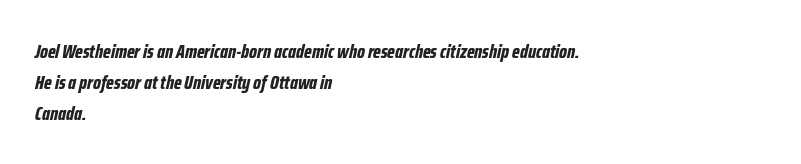
{"italic": "yes", "lean": "right", "slant_degrees": 12, "bold": "yes", "underline": "no", "align": "left", "line_spacing": "normal", "line_spacing_ratio": 1.55, "letter_spacing": "normal", "letter_spacing_em": 0.0, "glyph_px": 20}
